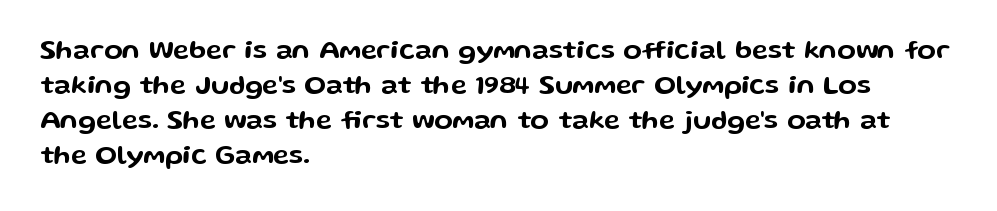
Q: Is the text italic (slanted)? A: No, it is upright.
Q: Is the text underlined? A: No.
Q: How is the paragraph aligned? A: Left-aligned.
Q: Is the spacing between letters normal or unusually wide? A: Normal.
Q: Is the spacing between lines tight, normal or loose? A: Normal.
